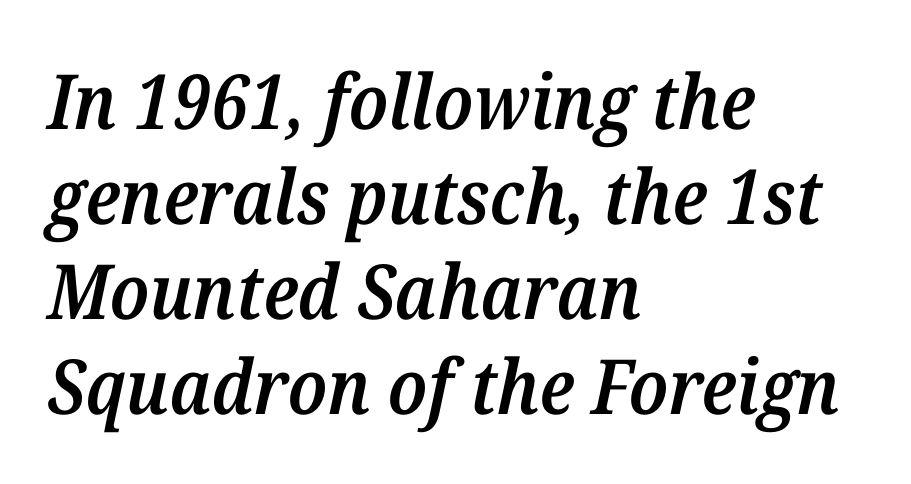
Observe the lean: these are italic letterforms. Does the copy run flush right? No — it runs flush left. Character widths vary here, with narrow letters taking less room than wide ones. Is the letter spacing exaggerated? No — it looks like the ordinary default. Notice how descenders clear the ascenders below comfortably — that's standard leading. Semibold letterforms, between regular and bold.
